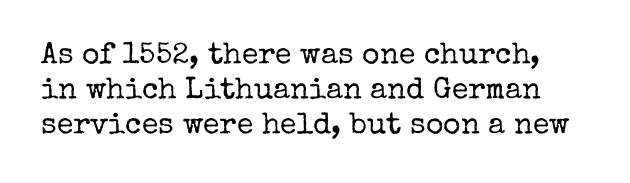
The image shows 30 px regular-weight serif type, upright; set line spacing 1.16x, normal letter spacing, not underlined; low stroke contrast and a medium x-height.
